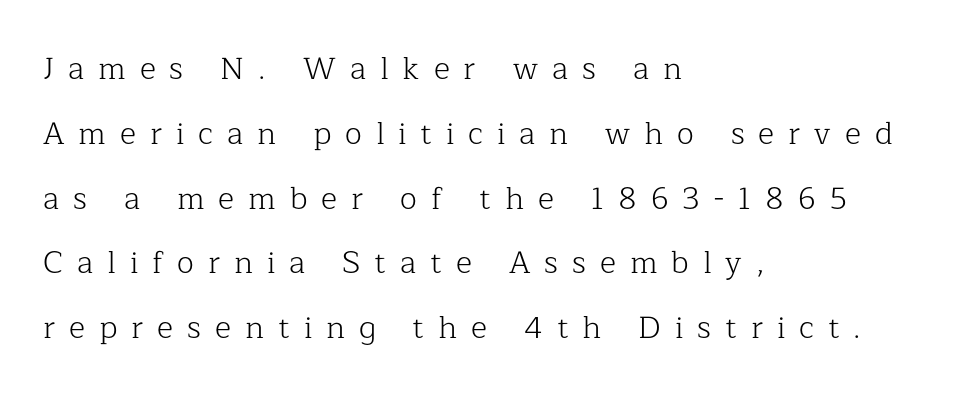
Notice how the stems are strictly vertical — no italics here. Does the copy run flush right? No — it runs flush left. Vertical stems look standard width or narrower in stroke. Airy leading. Plain, unruled lines of type.
